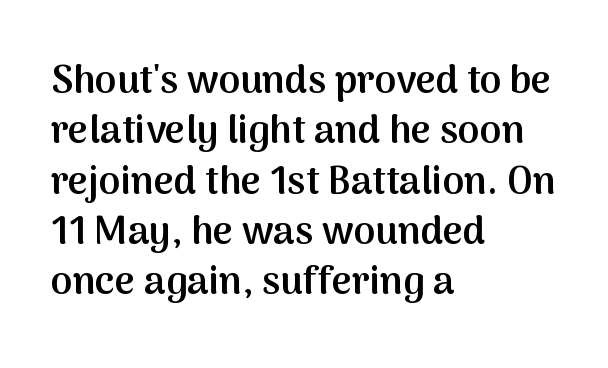
{"serif": "no", "italic": "no", "bold": "semi", "weight": "semibold", "width": "normal", "stroke_contrast": "medium", "x_height": "medium", "monospaced": "no", "underline": "no", "align": "left", "line_spacing": "normal", "line_spacing_ratio": 1.29, "letter_spacing": "normal", "letter_spacing_em": 0.0, "glyph_px": 39}
